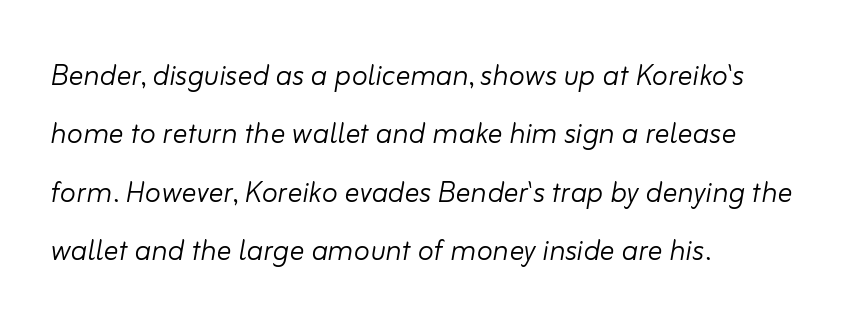
Character widths vary here, with narrow letters taking less room than wide ones. The face used here has a pronounced slope to its letters. Weight class: somewhere from thin through regular. Quick note: underline off. The leading is moderate, giving the passage an even texture. What stands out about the letter spacing? Nothing — it is the standard amount.
